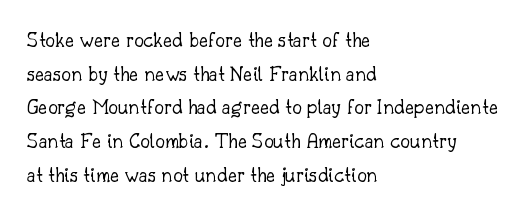
Q: Is the text bold? A: No.
Q: Is the text italic (slanted)? A: No, it is upright.
Q: Is the text underlined? A: No.
Q: How is the paragraph aligned? A: Left-aligned.
Q: Is the spacing between letters normal or unusually wide? A: Normal.
Q: Is the spacing between lines tight, normal or loose? A: Normal.
